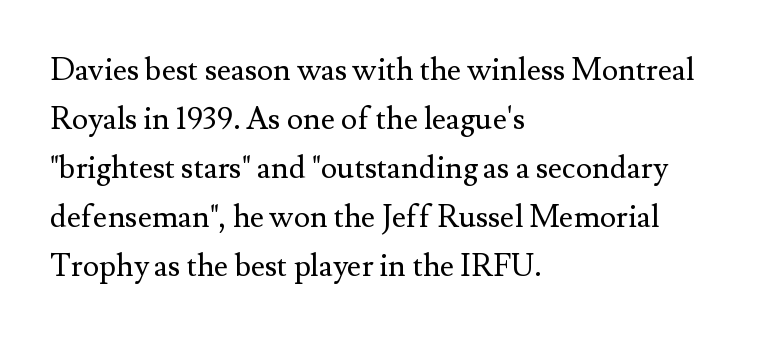
Character widths vary here, with narrow letters taking less room than wide ones. Clear beneath every line of the passage. The strokes are not fattened; the text isn't bold. A student would call this left alignment; a typographer would say flush left, rag right. You could call the tracking neutral — neither tight nor loose. Reading down the column, the eye jumps a familiar distance to each next line.
